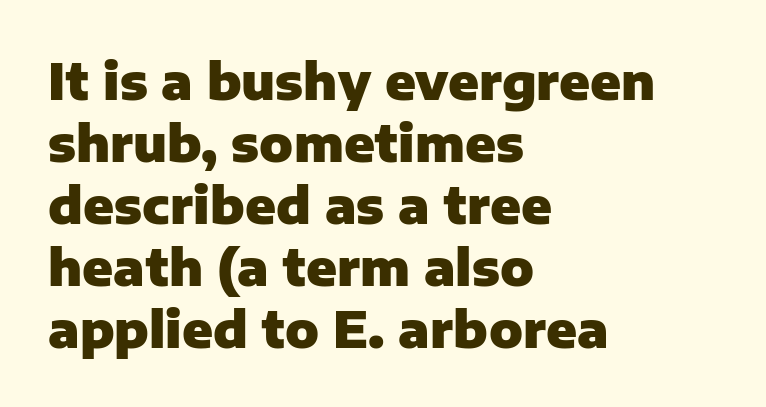
These words are printed bold, with thick strokes throughout. A typesetter would call this proportional, since set widths differ per character. Bare-footed words on every line. The rendering shows plain stroke endings on the letterforms — a sans-serif design.
